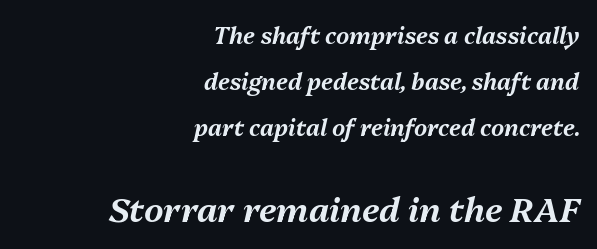
Q: Is the text italic (slanted)? A: Yes, it leans right by about 13 degrees.
Q: Is the text underlined? A: No.
Q: How is the paragraph aligned? A: Right-aligned.
Q: Is the spacing between letters normal or unusually wide? A: Normal.
Q: Is the spacing between lines tight, normal or loose? A: Loose.
Q: Which block of text is set in a larger size, the first (top) or the second (bottom)? A: The second (bottom) one.
Q: Width (condensed, normal, or wide)? A: Normal.
Q: Stroke contrast? A: Medium.
Q: x-height? A: Medium.
Q: Monospaced? A: No.
